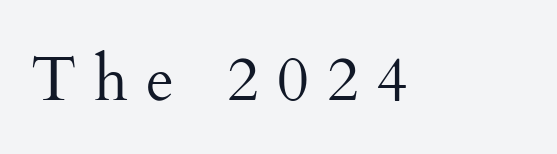
Designer's note — italics off, roman on. Stroke thickness stays within the range of a standard reading face or lighter. A typesetter would call this proportional, since set widths differ per character. Observe the wide spacing: letters keep a clear distance from each other. The zone under the glyphs is completely vacant.
